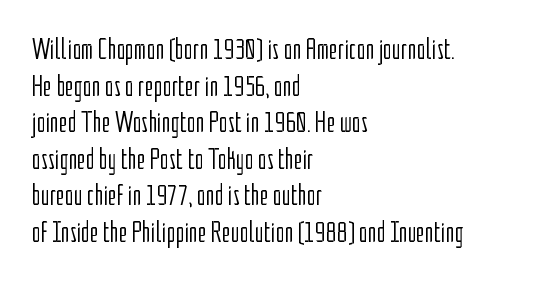
The image shows 30 px light, condensed sans-serif type, upright; set left-aligned, line spacing 1.22x, normal letter spacing, not underlined; low stroke contrast and a medium x-height.
